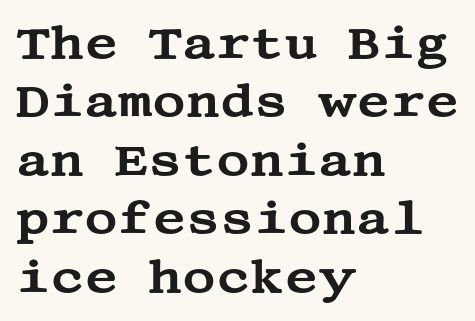
The letters carry serifs — small finishing strokes at the ends of their stems. The glyphs are unaccompanied by any horizontal stroke below them. If you drew a line through each stem, it would be perfectly vertical. Leading matches the norm, producing a regular column. Glyph-to-glyph distance matches everyday printed text.
